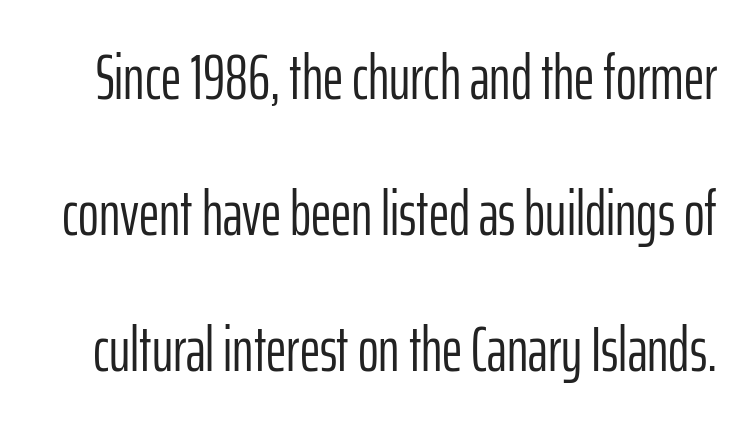
Characters follow at the spacing the type designer built in. The font is comparable to plain body text, perhaps lighter. Regarding serifs, this sample does without them. The type sits square on the baseline with zero lean. Character widths vary here, with narrow letters taking less room than wide ones. No word sits above an underline.
